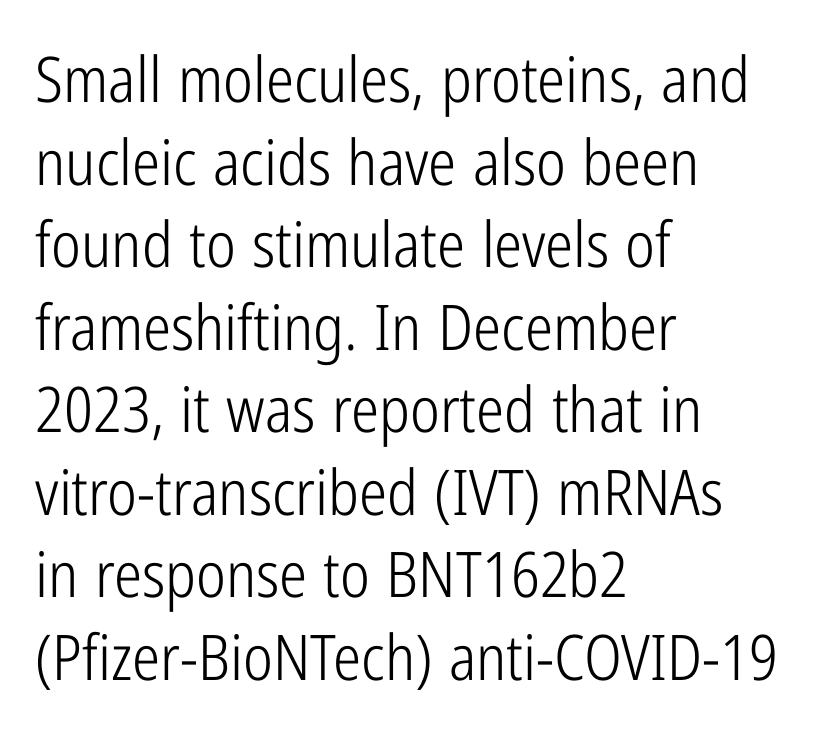
The face used here is proportionally spaced, like ordinary book or web type. The characters are drawn with everyday or finer stroke widths. The rag falls on the right side of this text block. The rendering keeps characters at their native spacing. Vertical strokes here are truly vertical.
